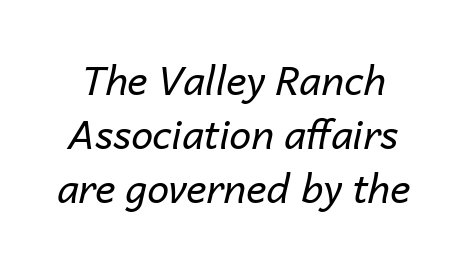
{"italic": "yes", "lean": "right", "slant_degrees": 14, "bold": "no", "weight": "regular", "width": "normal", "stroke_contrast": "low", "x_height": "medium", "monospaced": "no", "underline": "no", "line_spacing": "normal", "line_spacing_ratio": 1.38, "letter_spacing": "normal", "letter_spacing_em": 0.0, "glyph_px": 39}
